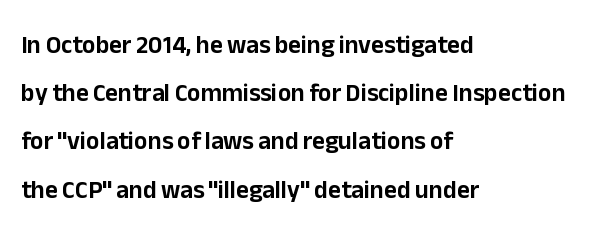
Q: Is the text italic (slanted)? A: No, it is upright.
Q: Is the text underlined? A: No.
Q: How is the paragraph aligned? A: Left-aligned.
Q: Is the spacing between letters normal or unusually wide? A: Normal.
Q: Is the spacing between lines tight, normal or loose? A: Loose.
